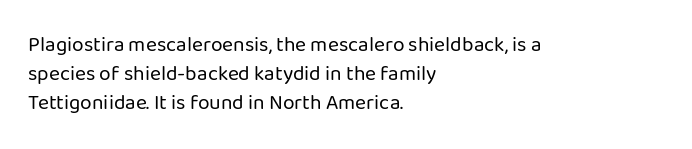
The image shows 21 px text type, upright; set left-aligned, normal line spacing (1.38x), normal letter spacing, not underlined.
